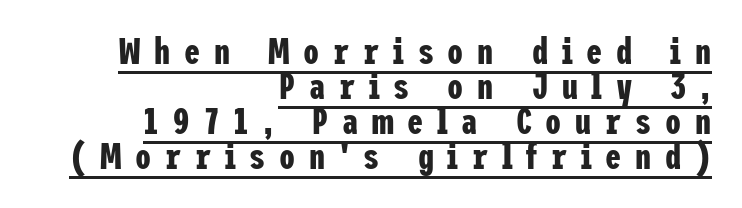
Q: Is the text bold? A: Yes.
Q: Is the text italic (slanted)? A: No, it is upright.
Q: Is the typeface a serif or a sans-serif typeface? A: Sans-serif.
Q: Is the text underlined? A: Yes.
Q: How is the paragraph aligned? A: Right-aligned.
Q: Is the spacing between letters normal or unusually wide? A: Unusually wide.
Q: Is the spacing between lines tight, normal or loose? A: Tight.
Q: Width (condensed, normal, or wide)? A: Condensed.
Q: Stroke contrast? A: Low.
Q: x-height? A: Medium.
